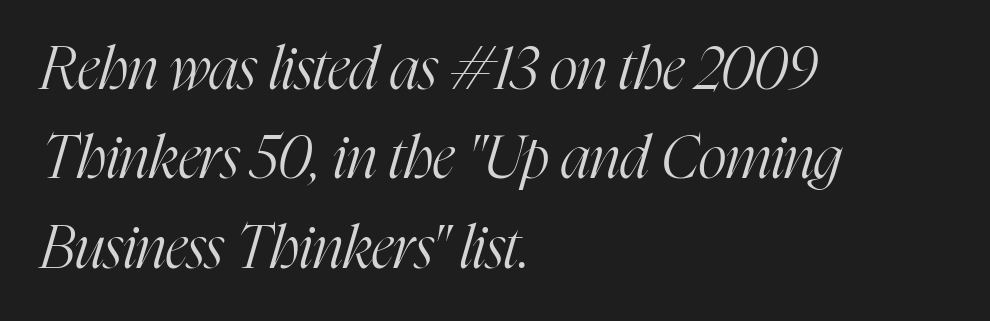
Q: Is the text bold? A: No.
Q: Is the text italic (slanted)? A: Yes, it leans right by about 16 degrees.
Q: Is the typeface a serif or a sans-serif typeface? A: Serif.
Q: Is the text underlined? A: No.
Q: How is the paragraph aligned? A: Left-aligned.
Q: Is the spacing between letters normal or unusually wide? A: Normal.
Q: Is the spacing between lines tight, normal or loose? A: Normal.
Q: Width (condensed, normal, or wide)? A: Condensed.
Q: Stroke contrast? A: High.
Q: x-height? A: Medium.
Q: Monospaced? A: No.
